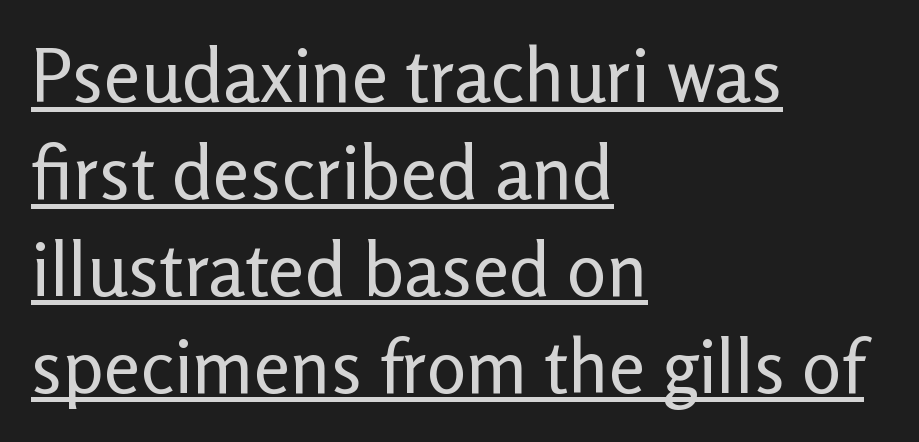
A typesetter would mark this as roman, not italic. These lines stack with their left ends in a neat column. Underline: present. Varying glyph widths throughout — classic text-font behaviour.
